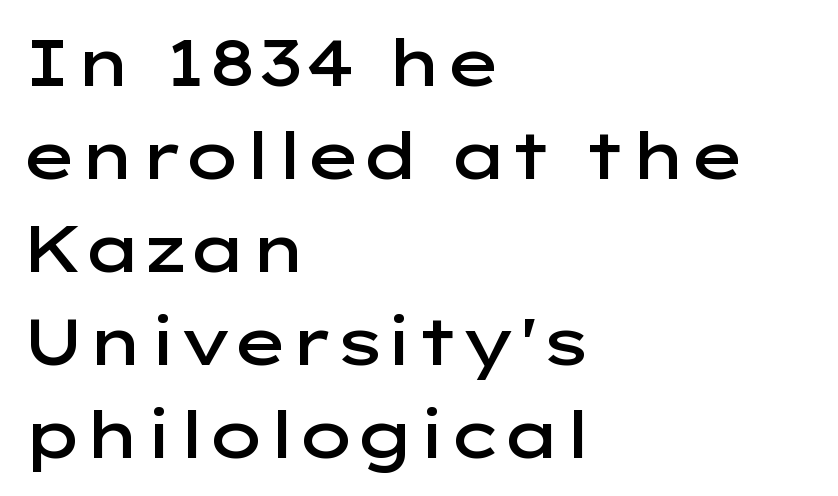
{"serif": "no", "italic": "no", "bold": "semi", "weight": "semibold", "width": "wide", "stroke_contrast": "low", "x_height": "medium", "monospaced": "no", "underline": "no", "align": "left", "line_spacing": "normal", "line_spacing_ratio": 1.43, "letter_spacing": "normal", "letter_spacing_em": 0.0, "glyph_px": 65}
